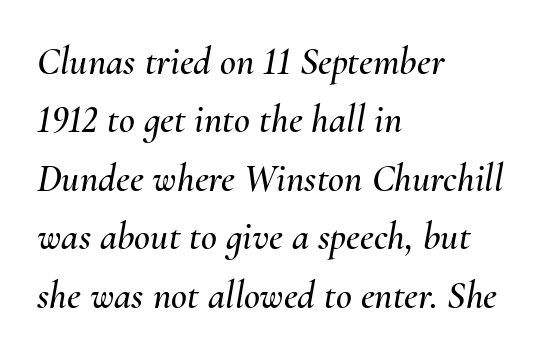
The image shows 39 px text type, italic (leaning right); set left-aligned, normal line spacing (1.5x), normal letter spacing, not underlined; medium stroke contrast and a small x-height.
